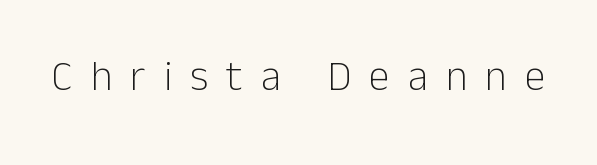
The image shows 42 px light sans-serif type, upright; set unusually wide letter spacing (+0.43 em), not underlined; low stroke contrast and a medium x-height.
